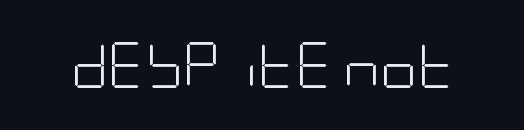
Q: Is the text bold? A: No.
Q: Is the text italic (slanted)? A: No, it is upright.
Q: Is the typeface a serif or a sans-serif typeface? A: Sans-serif.
Q: Is the text underlined? A: No.
Q: Is the spacing between letters normal or unusually wide? A: Normal.
Q: Width (condensed, normal, or wide)? A: Condensed.
Q: Stroke contrast? A: Low.
Q: x-height? A: Large.
